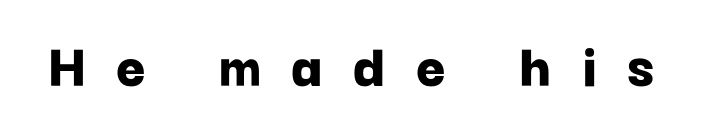
{"serif": "no", "italic": "no", "bold": "yes", "weight": "bold", "width": "normal", "stroke_contrast": "low", "x_height": "medium", "monospaced": "no", "underline": "no", "letter_spacing": "wide", "letter_spacing_em": 0.47, "glyph_px": 64}
